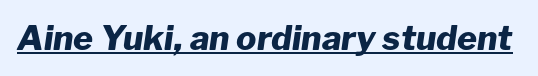
The image shows 34 px heavy type, italic (leaning right); set normal letter spacing, underlined; low stroke contrast and a medium x-height.
